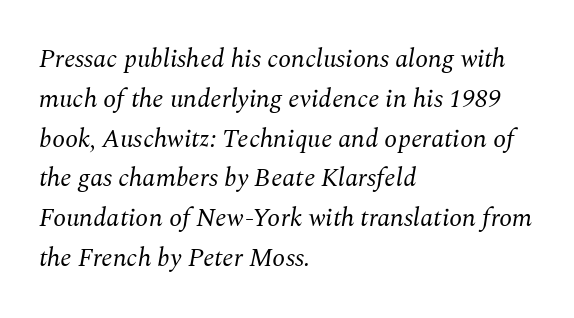
{"italic": "yes", "lean": "right", "slant_degrees": 10, "bold": "no", "underline": "no", "align": "left", "line_spacing": "normal", "line_spacing_ratio": 1.53, "letter_spacing": "normal", "letter_spacing_em": 0.0, "glyph_px": 26}
